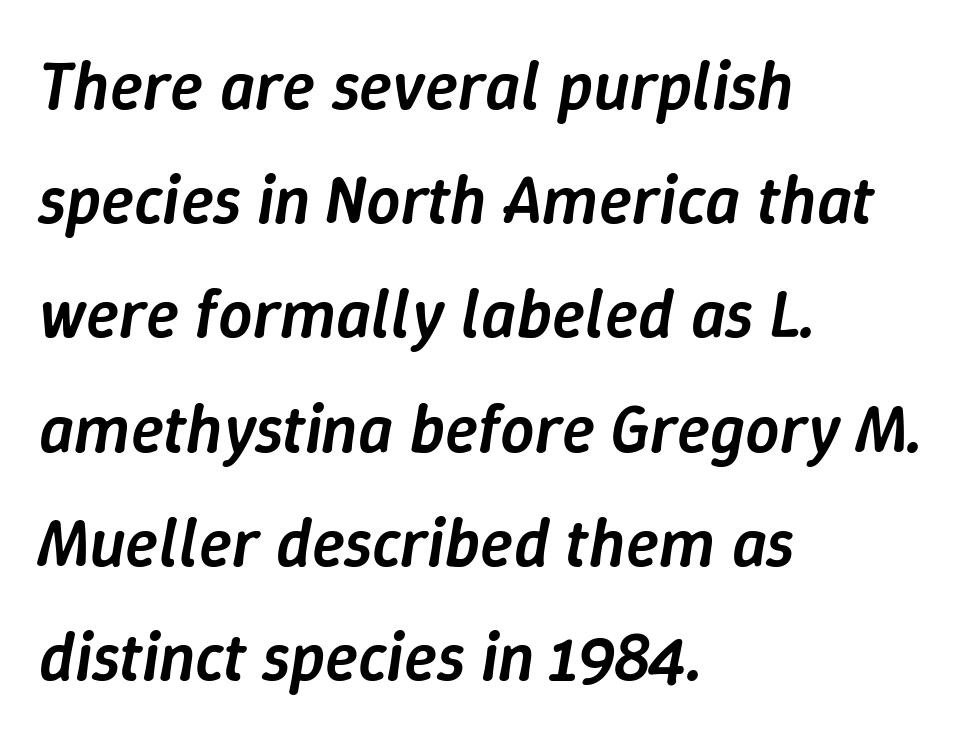
Q: Is the text bold? A: Semi-bold.
Q: Is the text italic (slanted)? A: Yes, it leans right by about 9 degrees.
Q: Is the text underlined? A: No.
Q: How is the paragraph aligned? A: Left-aligned.
Q: Is the spacing between letters normal or unusually wide? A: Normal.
Q: Is the spacing between lines tight, normal or loose? A: Normal.
Q: Width (condensed, normal, or wide)? A: Normal.
Q: Stroke contrast? A: Low.
Q: x-height? A: Medium.
Q: Monospaced? A: No.
